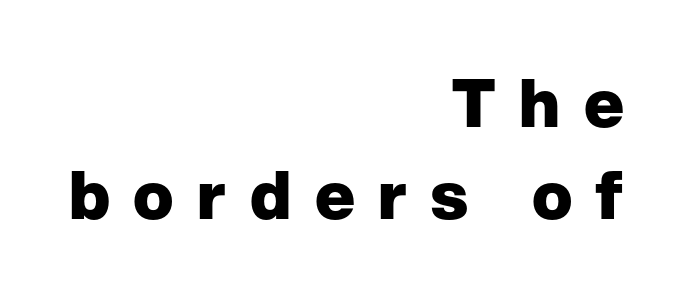
The image shows 67 px heavy sans-serif type, upright; set right-aligned, normal line spacing (1.38x), unusually wide letter spacing (+0.35 em), not underlined; low stroke contrast and a medium x-height.
